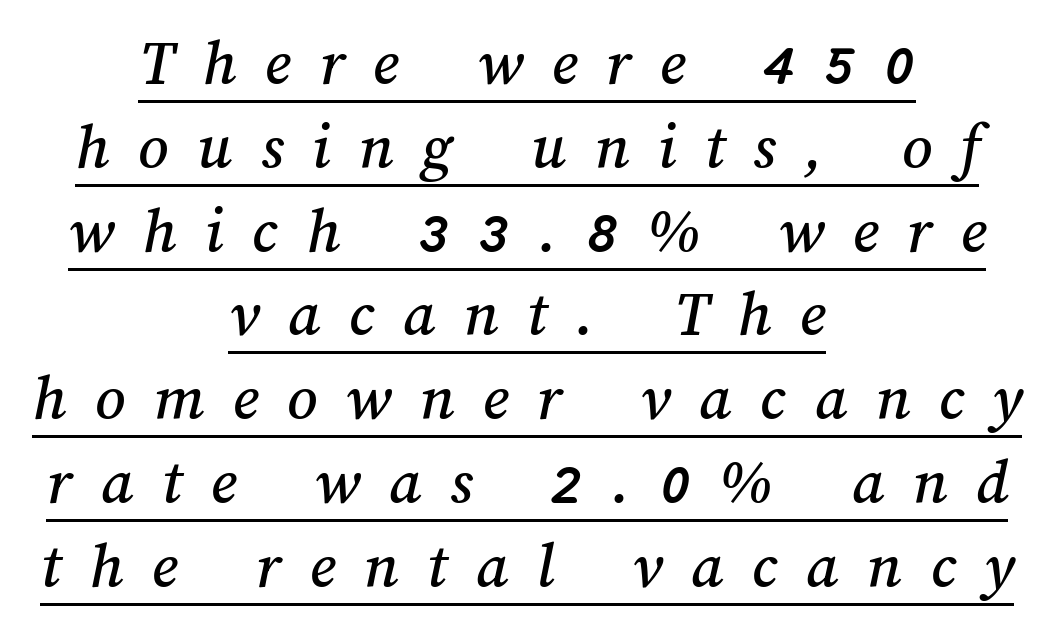
{"width": "normal", "stroke_contrast": "medium", "x_height": "medium", "monospaced": "no", "underline": "yes", "align": "center", "line_spacing": "normal", "line_spacing_ratio": 1.27, "letter_spacing": "wide", "letter_spacing_em": 0.43, "glyph_px": 66}
